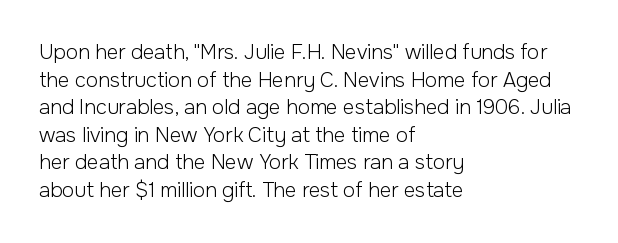
The image shows 20 px text type, upright; set left-aligned, normal line spacing (1.38x), normal letter spacing, not underlined.
